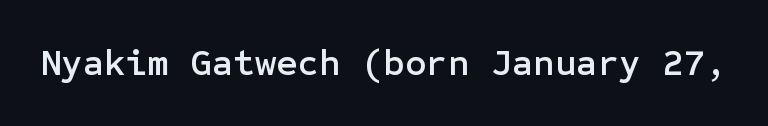
Q: Is the text italic (slanted)? A: No, it is upright.
Q: Is the typeface a serif or a sans-serif typeface? A: Sans-serif.
Q: Is the text underlined? A: No.
Q: Is the spacing between letters normal or unusually wide? A: Normal.
Q: Width (condensed, normal, or wide)? A: Normal.
Q: Stroke contrast? A: Low.
Q: x-height? A: Medium.
